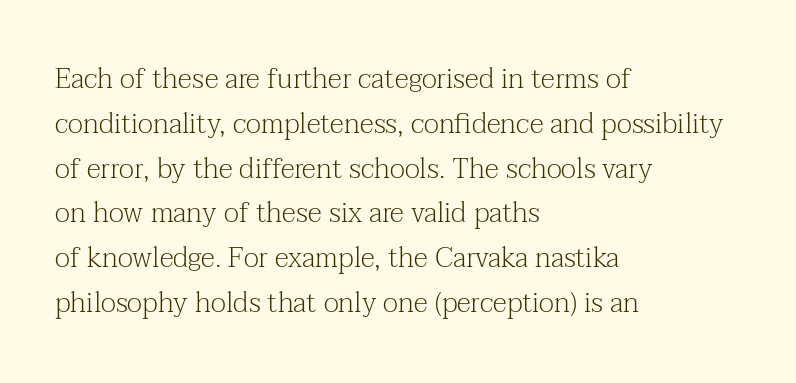
Summary of vertical rhythm: regular, with standard interline spacing. A quiet, ordinary-to-light weight characterises the typeface. What kind of face is this? One with serifs. The paragraph shown leans on its left margin.
